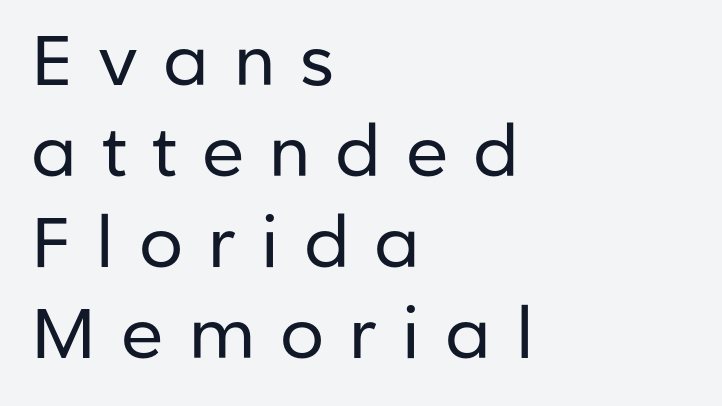
Look at the tracking — it's clearly loosened, letters drifting apart. Vertical spacing — default. Each letter's strokes conclude bluntly, with no projecting serifs. The zone under the glyphs is completely vacant.
